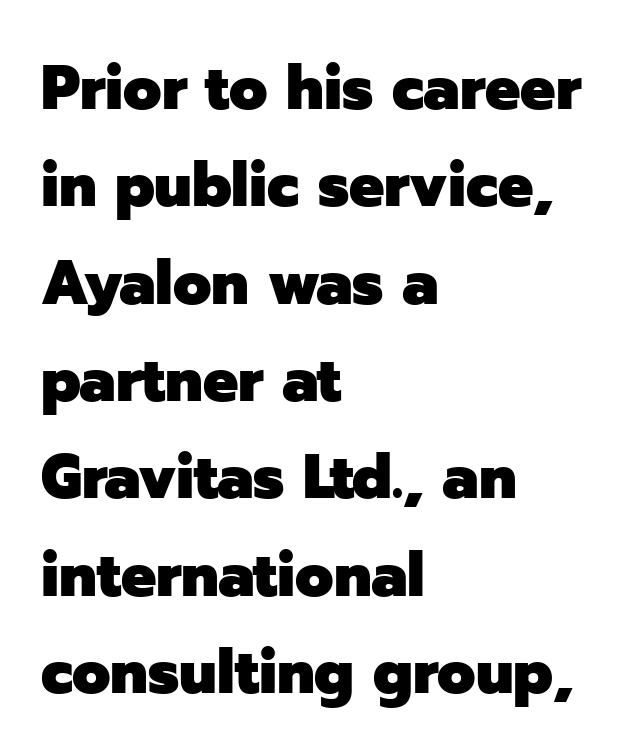
The image shows 62 px heavy sans-serif type, upright; set left-aligned, normal line spacing (1.57x), normal letter spacing, not underlined; low stroke contrast and a medium x-height.
